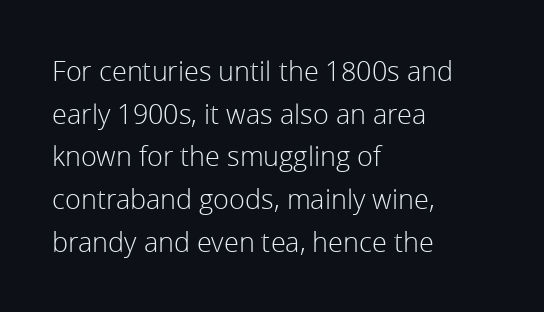
The image shows 27 px text type, upright; set left-aligned, normal line spacing (1.58x), normal letter spacing, not underlined.
